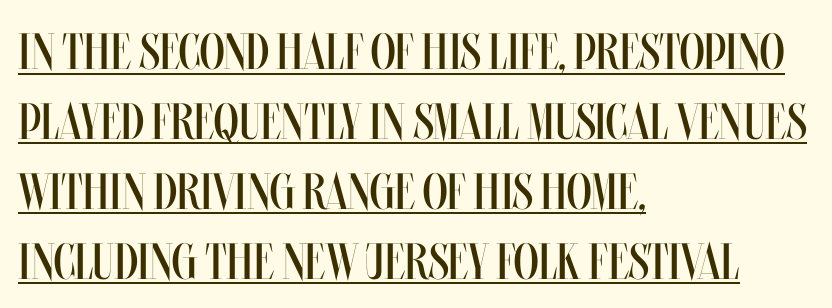
Inter-character spacing is left at the font's built-in metrics. Stem width sits at or under what a default text font uses. A continuous stroke trails under the words, as in a hyperlink. A typesetter would call this proportional, since set widths differ per character. Each line starts at the same left margin while the right side varies.
